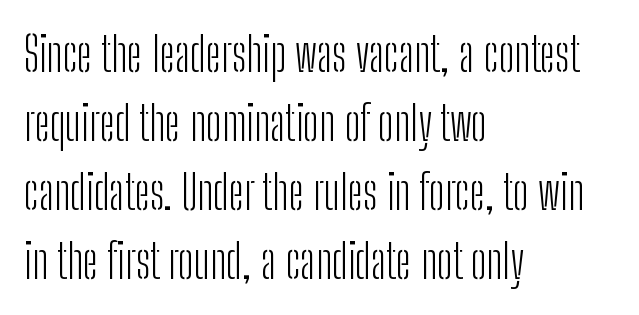
The image shows 48 px light, condensed sans-serif type, upright; set left-aligned, normal line spacing (1.44x), normal letter spacing, not underlined; low stroke contrast and a medium x-height.
